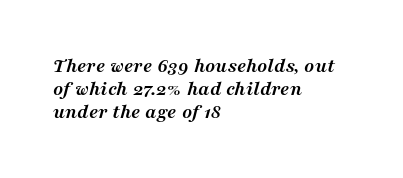
Q: Is the text bold? A: Yes.
Q: Is the text italic (slanted)? A: Yes, it leans right by about 16 degrees.
Q: Is the text underlined? A: No.
Q: How is the paragraph aligned? A: Left-aligned.
Q: Is the spacing between letters normal or unusually wide? A: Normal.
Q: Is the spacing between lines tight, normal or loose? A: Tight.
